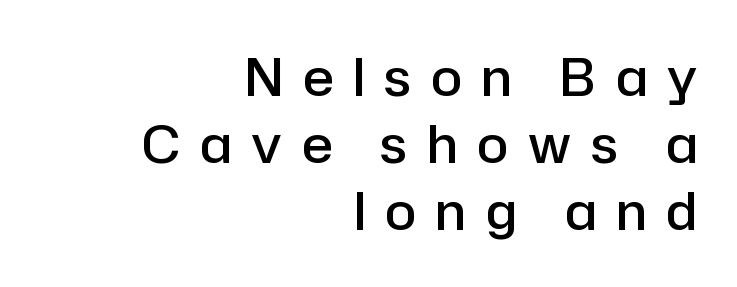
Q: Is the text bold? A: Semi-bold.
Q: Is the text italic (slanted)? A: No, it is upright.
Q: Is the typeface a serif or a sans-serif typeface? A: Sans-serif.
Q: Is the text underlined? A: No.
Q: How is the paragraph aligned? A: Right-aligned.
Q: Is the spacing between letters normal or unusually wide? A: Unusually wide.
Q: Is the spacing between lines tight, normal or loose? A: Normal.
Q: Width (condensed, normal, or wide)? A: Normal.
Q: Stroke contrast? A: Low.
Q: x-height? A: Medium.
Q: Monospaced? A: No.
